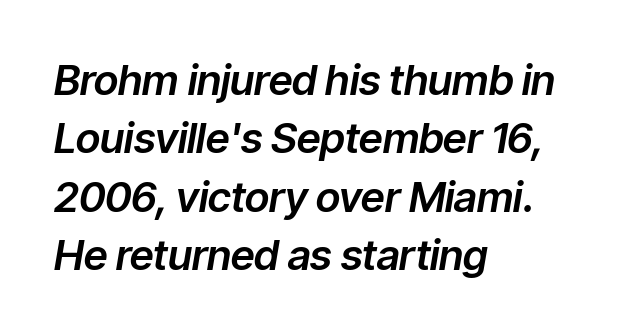
Compared with typical paragraphs, the rows here are spaced about the same. Plain, unruled lines of type. The passage shown is typed in a proportional face where columns would drift. The text carries the slant typical of an italic or oblique font.
